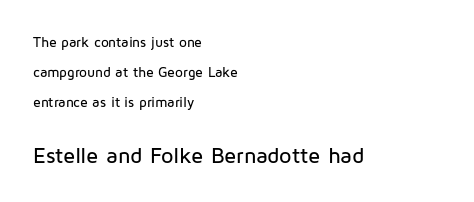
Widely set lines give the paragraph a tall, airy silhouette. Line beginnings align vertically; line endings do not. Just letters on the line, the space beneath them empty. The letters stand straight up with perfectly vertical stems. Caption: upper text group reduced, lower text group enlarged.
